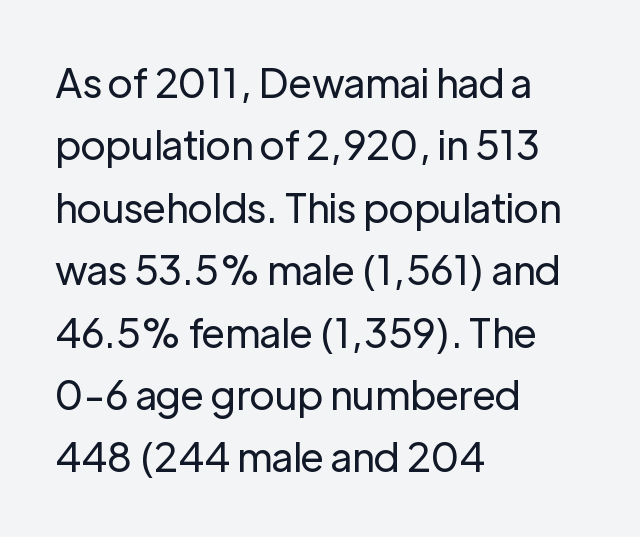
{"serif": "no", "italic": "no", "bold": "no", "weight": "regular", "width": "normal", "stroke_contrast": "low", "x_height": "medium", "monospaced": "no", "underline": "no", "align": "left", "line_spacing": "normal", "line_spacing_ratio": 1.56, "letter_spacing": "normal", "letter_spacing_em": 0.0, "glyph_px": 40}
